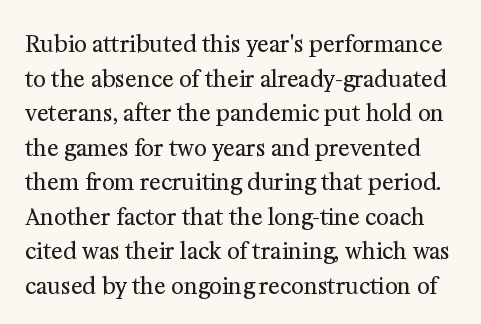
The image shows 22 px text type, upright; set normal line spacing (1.57x), normal letter spacing, not underlined.
